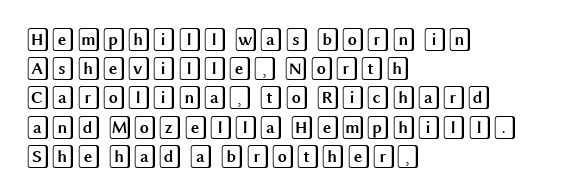
Interline gaps are of average width in this sample. Short note: letters normally spaced. Posture: vertical. The strip under each line holds only bare page. Which margin do the lines hug? The left one — the right edge is uneven.
